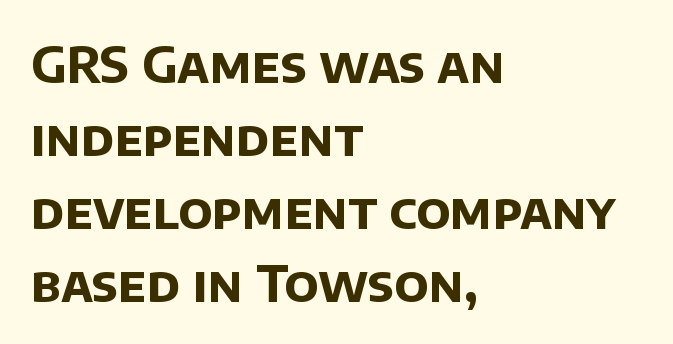
The image shows 50 px bold sans-serif type; set left-aligned, normal line spacing (1.46x), normal letter spacing, not underlined; low stroke contrast and a large x-height.
